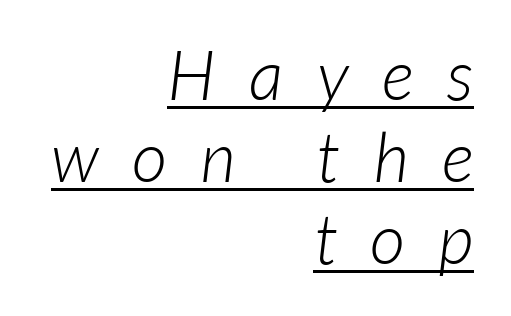
The ragged edge is on the left, which tells us the setting is flush right. A typesetter would call this heavily tracked-out type. The face used here is proportionally spaced, like ordinary book or web type. You can tell from the bare stems that sans-serif type was used. The typesetting does not lean heavy: it is not bold. Decoration check: the copy is underlined.
